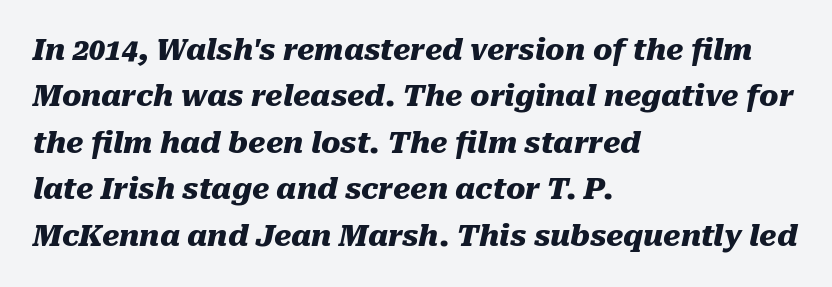
Q: Is the text bold? A: Yes.
Q: Is the text italic (slanted)? A: Yes, it leans right by about 10 degrees.
Q: Is the text underlined? A: No.
Q: How is the paragraph aligned? A: Left-aligned.
Q: Is the spacing between letters normal or unusually wide? A: Normal.
Q: Is the spacing between lines tight, normal or loose? A: Normal.
Q: Width (condensed, normal, or wide)? A: Normal.
Q: Stroke contrast? A: Medium.
Q: x-height? A: Medium.
Q: Monospaced? A: No.
